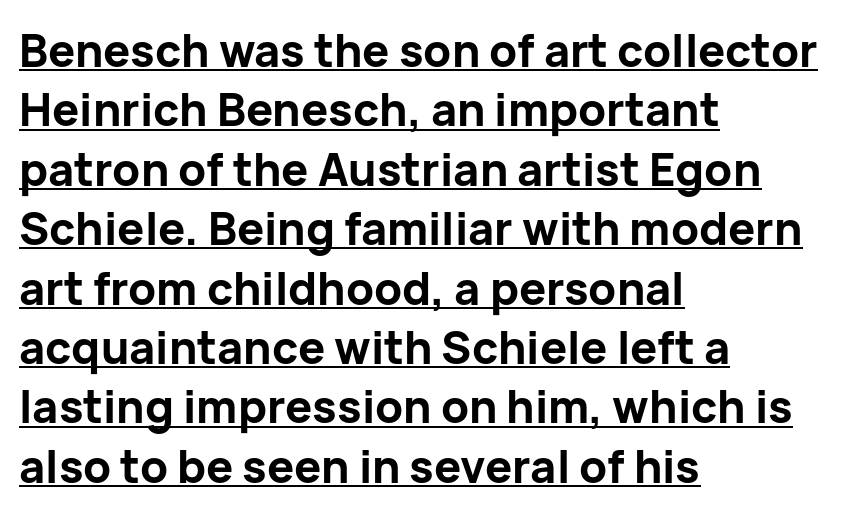
The image shows 45 px bold sans-serif type, upright; set left-aligned, normal line spacing (1.32x), normal letter spacing, underlined; low stroke contrast and a medium x-height.
